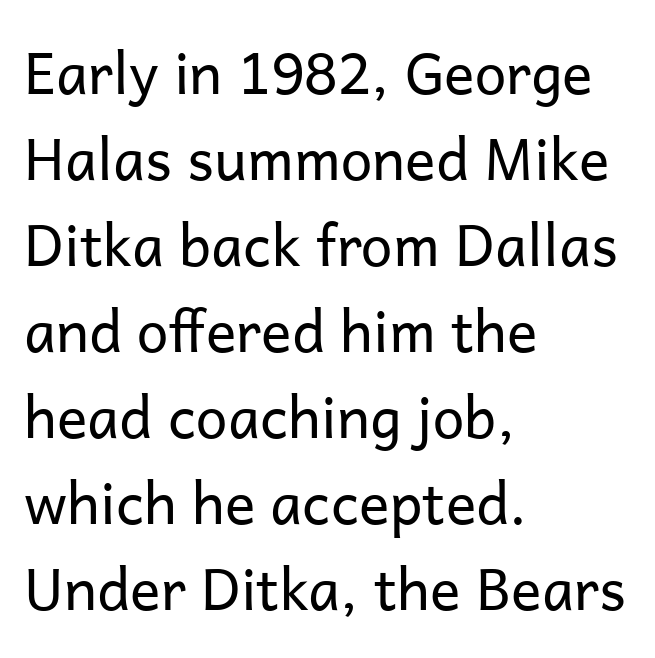
The ragged edge is on the right, which tells us the setting is flush left. In terms of posture, this sample is upright. No word sits above an underline. Serif or sans? Sans — the stroke terminals are bare. Reading down the column, the eye jumps a familiar distance to each next line.
